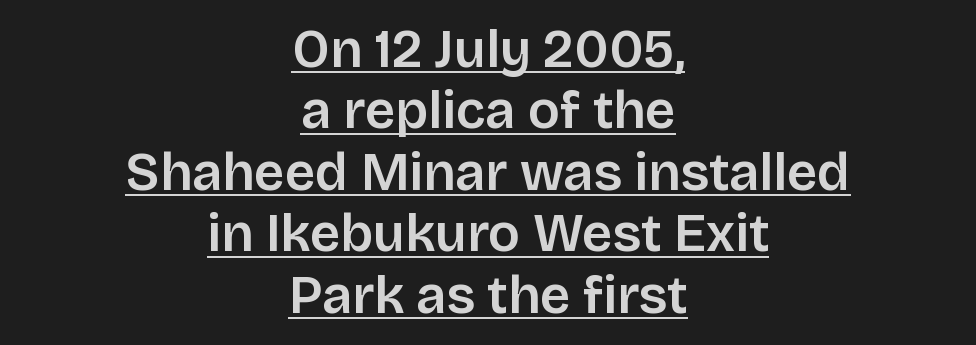
{"serif": "no", "italic": "no", "width": "normal", "stroke_contrast": "low", "x_height": "large", "monospaced": "no", "underline": "yes", "align": "center", "line_spacing_ratio": 1.16, "letter_spacing": "normal", "letter_spacing_em": 0.0, "glyph_px": 53}
